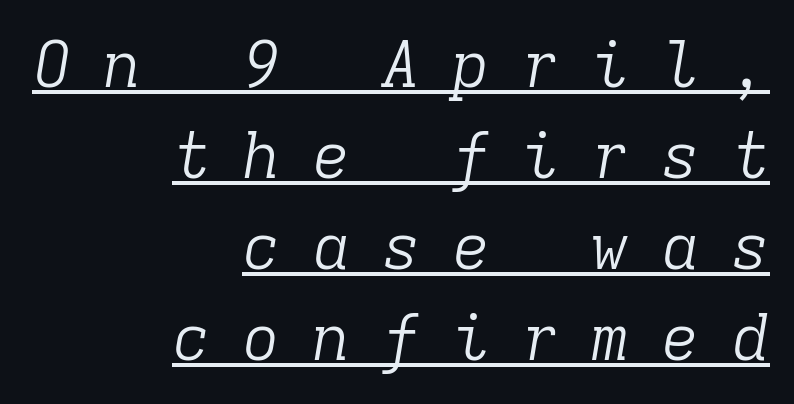
The image shows 64 px light serif type, italic (leaning right), monospaced; set right-aligned, normal line spacing (1.42x), unusually wide letter spacing (+0.49 em), underlined; low stroke contrast and a medium x-height.
